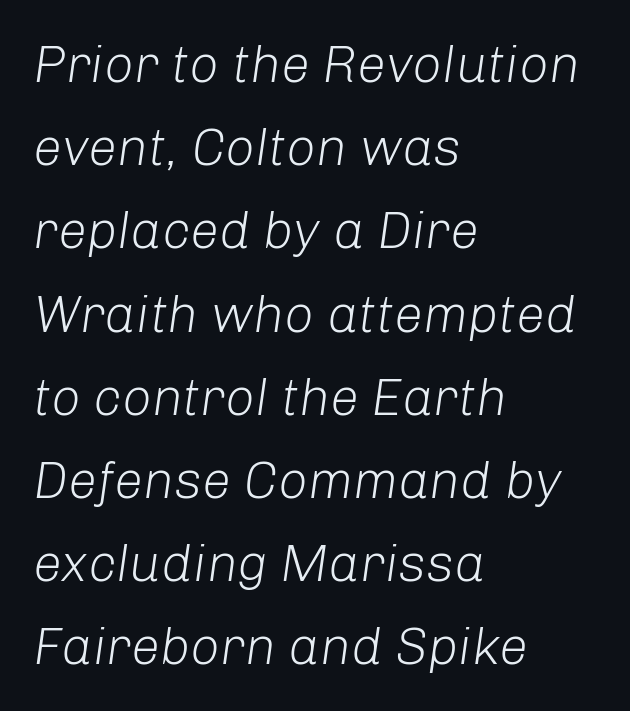
{"italic": "yes", "lean": "right", "slant_degrees": 8, "bold": "no", "weight": "light", "width": "normal", "stroke_contrast": "low", "x_height": "medium", "monospaced": "no", "underline": "no", "align": "left", "line_spacing": "normal", "line_spacing_ratio": 1.6, "letter_spacing": "normal", "letter_spacing_em": 0.0, "glyph_px": 52}
